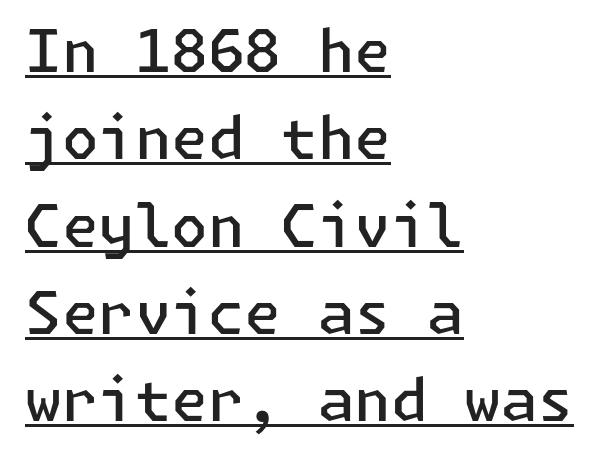
The image shows 59 px semibold sans-serif type, upright; set left-aligned, normal line spacing (1.48x), normal letter spacing, underlined; low stroke contrast and a medium x-height.
